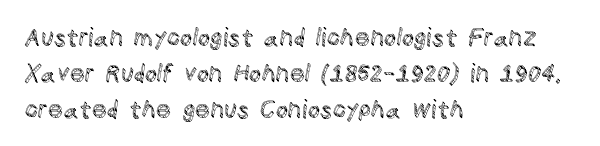
Leading: standard. Nobody drew a line under any word here. Here the glyphs are tracked normally, forming tight word shapes. All the whitespace from short lines collects on the right.
